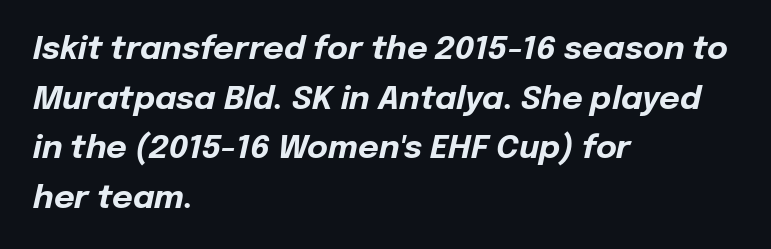
The letters sit at their default tracking, neither squeezed nor spread. Does the lettering tilt? It does — this is italic. You could not count columns in this text — the font is proportionally spaced. The passage is arranged the way most books set body copy — flush left.
